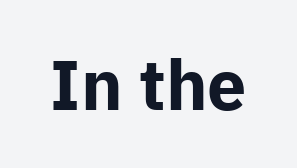
The image shows 70 px bold sans-serif type, upright; set normal letter spacing, not underlined; low stroke contrast and a medium x-height.
